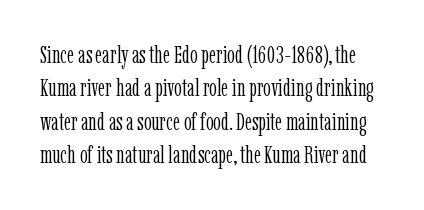
{"italic": "no", "bold": "no", "underline": "no", "line_spacing": "normal", "line_spacing_ratio": 1.39, "letter_spacing": "normal", "letter_spacing_em": 0.0, "glyph_px": 24}
